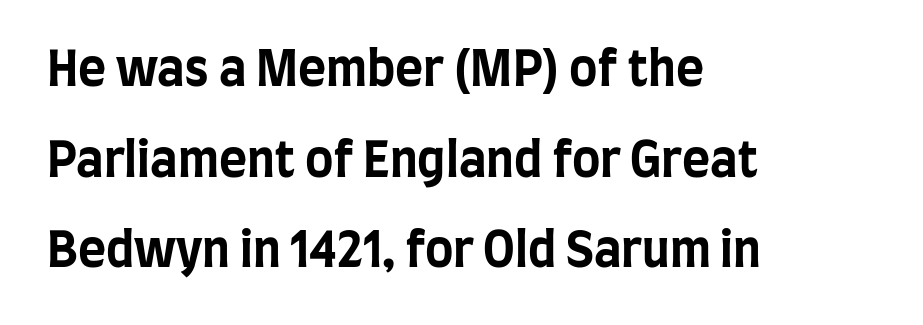
The image shows 48 px bold, condensed sans-serif type, upright; set left-aligned, line spacing 1.89x, normal letter spacing, not underlined; low stroke contrast and a large x-height.
